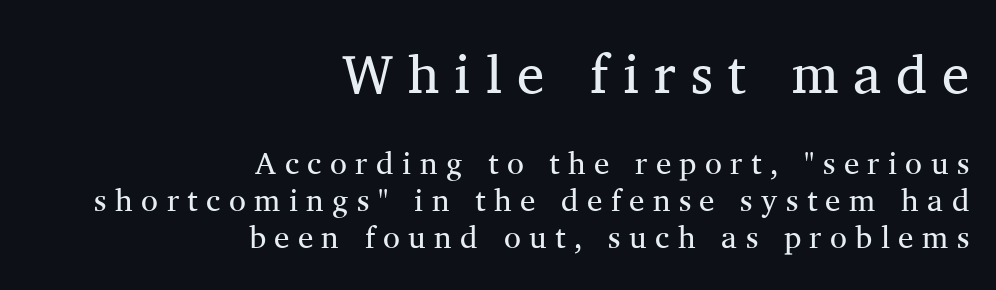
The specimen omits any rule beneath the text block's lines. Display-style spreading of the glyphs; the letterfit is very open. Do the characters align in a grid? No, the font is proportional. In terms of letterform style, serifs are clearly present. A student would notice the top passage is typeset larger than what follows.
